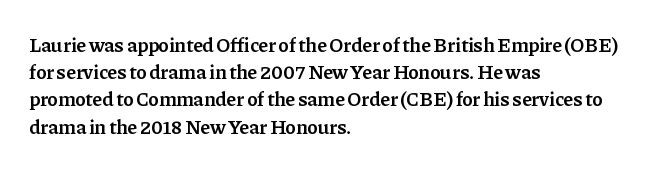
Q: Is the text bold? A: Semi-bold.
Q: Is the text italic (slanted)? A: No, it is upright.
Q: Is the text underlined? A: No.
Q: How is the paragraph aligned? A: Left-aligned.
Q: Is the spacing between letters normal or unusually wide? A: Normal.
Q: Is the spacing between lines tight, normal or loose? A: Normal.
